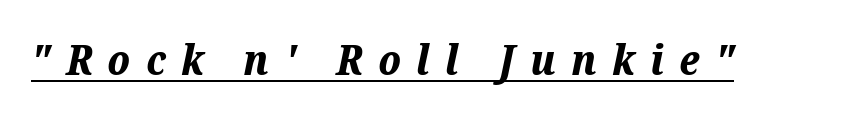
These lines carry a lot of weight — the face is fully bold. The passage shown leans; its letterforms are oblique. Proportional: the letters do not fall into vertical columns. You could only call the tracking loose — the letters float apart. The face used here appears with an underline applied.
